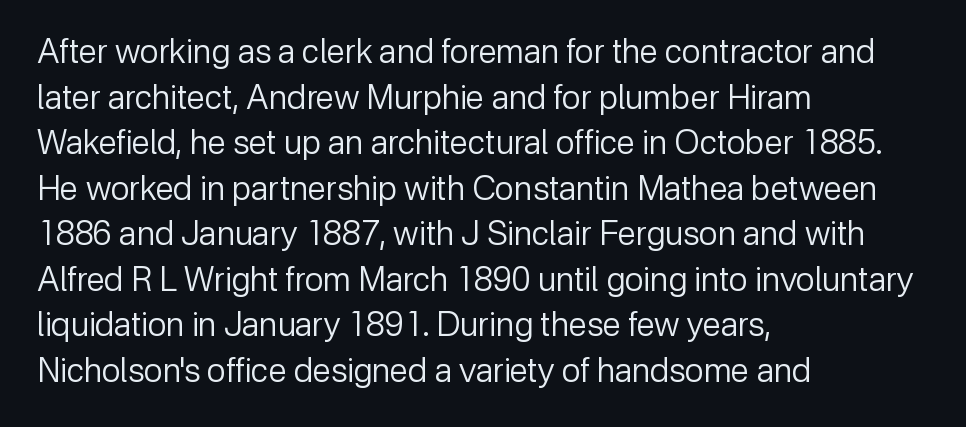
{"serif": "no", "italic": "no", "bold": "no", "weight": "regular", "width": "normal", "stroke_contrast": "low", "x_height": "medium", "monospaced": "no", "underline": "no", "align": "left", "line_spacing": "normal", "line_spacing_ratio": 1.38, "letter_spacing": "normal", "letter_spacing_em": 0.0, "glyph_px": 33}
